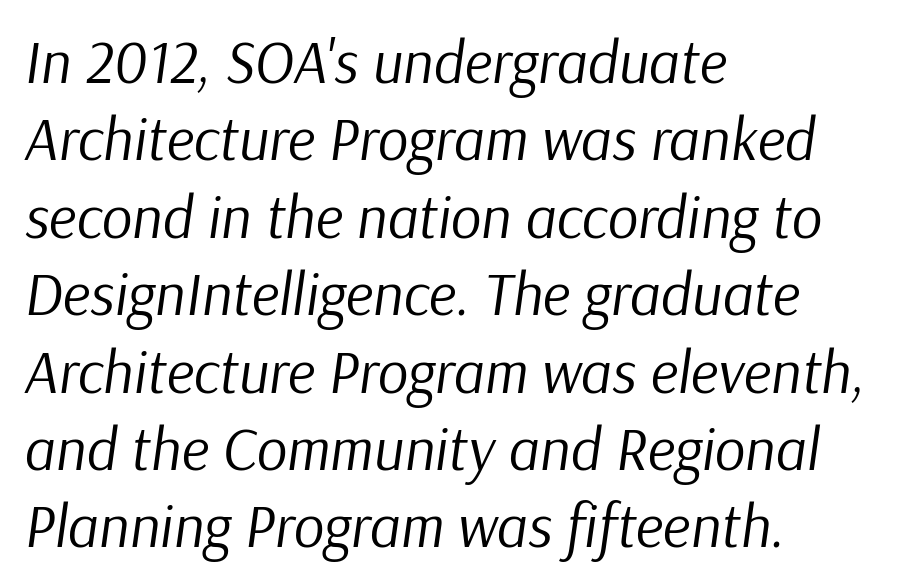
Q: Is the text bold? A: No.
Q: Is the text italic (slanted)? A: Yes, it leans right by about 9 degrees.
Q: Is the text underlined? A: No.
Q: How is the paragraph aligned? A: Left-aligned.
Q: Is the spacing between letters normal or unusually wide? A: Normal.
Q: Is the spacing between lines tight, normal or loose? A: Normal.
Q: Width (condensed, normal, or wide)? A: Normal.
Q: Stroke contrast? A: Low.
Q: x-height? A: Medium.
Q: Monospaced? A: No.
